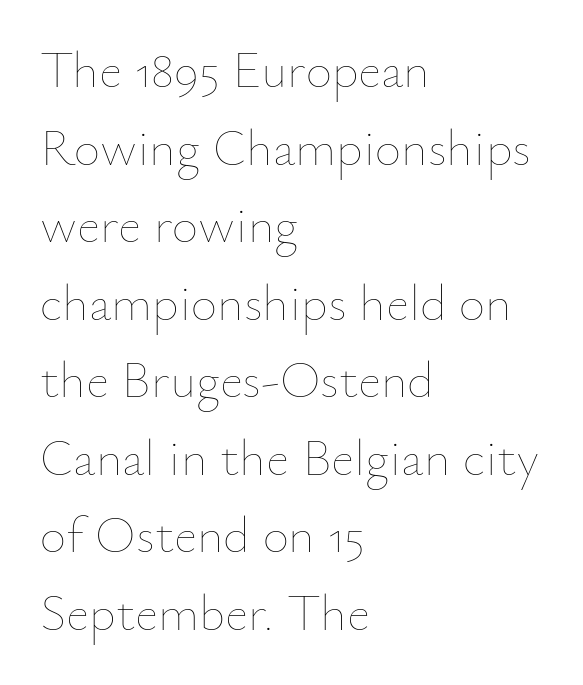
Q: Is the text bold? A: No.
Q: Is the text italic (slanted)? A: No, it is upright.
Q: Is the text underlined? A: No.
Q: How is the paragraph aligned? A: Left-aligned.
Q: Is the spacing between letters normal or unusually wide? A: Normal.
Q: Is the spacing between lines tight, normal or loose? A: Normal.
Q: Width (condensed, normal, or wide)? A: Normal.
Q: Stroke contrast? A: Low.
Q: x-height? A: Small.
Q: Monospaced? A: No.
